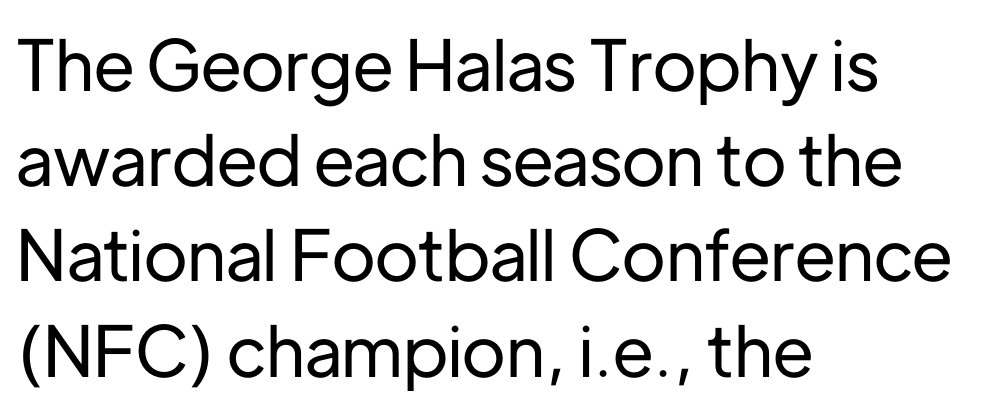
{"serif": "no", "italic": "no", "width": "normal", "stroke_contrast": "low", "x_height": "medium", "monospaced": "no", "underline": "no", "align": "left", "line_spacing": "normal", "line_spacing_ratio": 1.36, "letter_spacing": "normal", "letter_spacing_em": 0.0, "glyph_px": 70}
